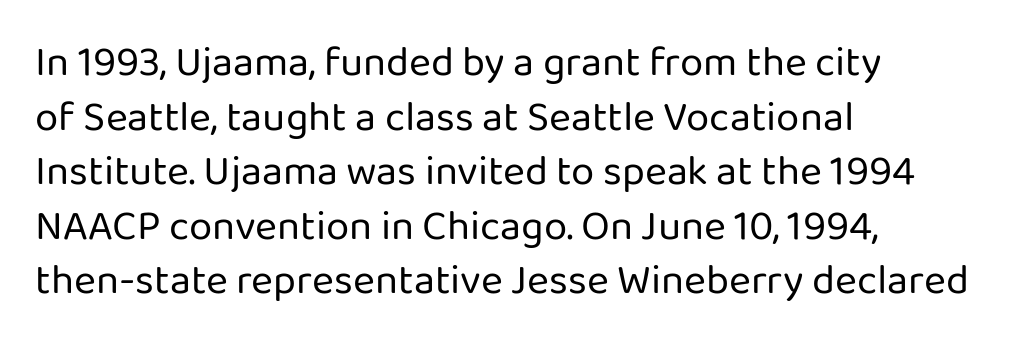
These lines stack with their left ends in a neat column. Is the stroke heavy? The answer is a plain regular-or-lighter. To sum up the face: it is a sans, with no serifs. A typesetter would call this proportional, since set widths differ per character.
